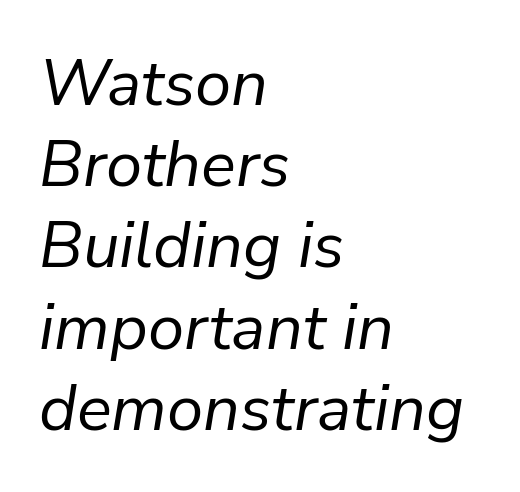
{"italic": "yes", "lean": "right", "slant_degrees": 9, "bold": "no", "weight": "regular", "width": "normal", "stroke_contrast": "low", "x_height": "medium", "monospaced": "no", "underline": "no", "align": "left", "line_spacing": "normal", "line_spacing_ratio": 1.25, "letter_spacing": "normal", "letter_spacing_em": 0.0, "glyph_px": 65}
